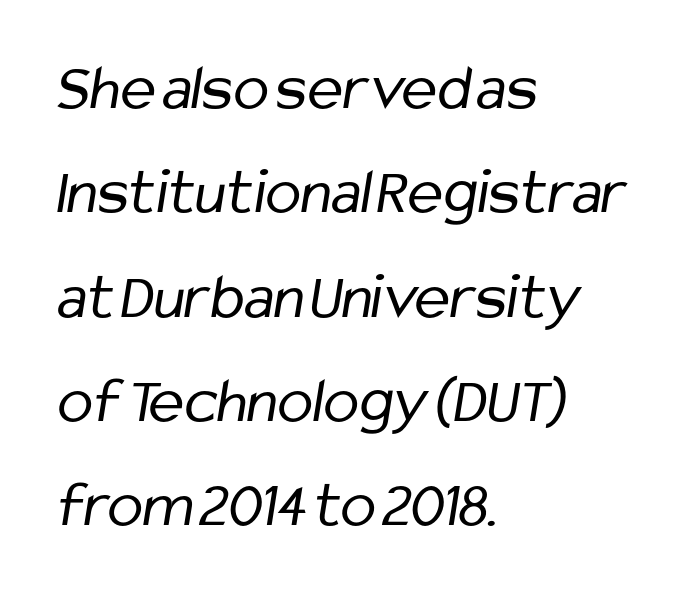
Q: Is the text bold? A: No.
Q: Is the typeface a serif or a sans-serif typeface? A: Sans-serif.
Q: Is the text underlined? A: No.
Q: How is the paragraph aligned? A: Left-aligned.
Q: Is the spacing between letters normal or unusually wide? A: Normal.
Q: Is the spacing between lines tight, normal or loose? A: Normal.
Q: Width (condensed, normal, or wide)? A: Condensed.
Q: Stroke contrast? A: Low.
Q: x-height? A: Medium.
Q: Monospaced? A: No.
